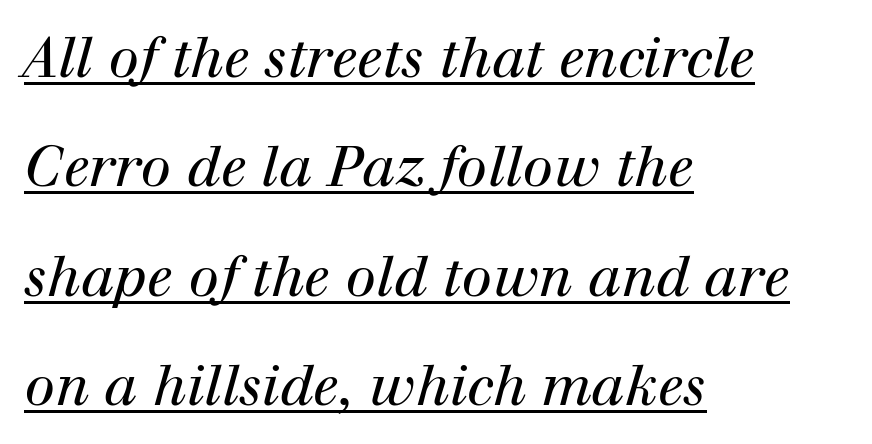
The image shows 55 px regular-weight serif type, italic (leaning right); set left-aligned, loose line spacing (1.99x), normal letter spacing, underlined; high stroke contrast and a medium x-height.
